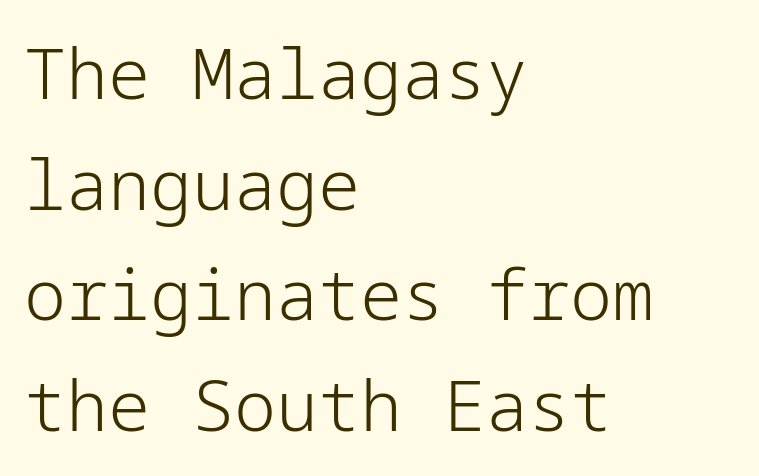
Does extra space separate the letters? No, they use regular spacing. You can tell it's not italic because the verticals are truly vertical. Note: no serifs on the glyphs. Nothing heavy about these letters — not bold at all. Underline: absent.
